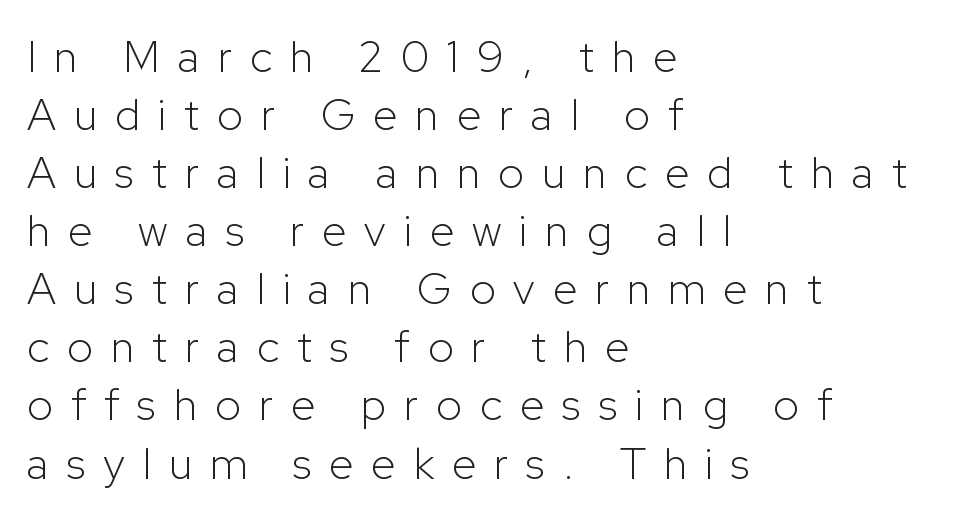
{"serif": "no", "italic": "no", "bold": "no", "weight": "light", "width": "normal", "stroke_contrast": "low", "x_height": "medium", "monospaced": "no", "underline": "no", "align": "left", "line_spacing": "normal", "line_spacing_ratio": 1.32, "letter_spacing": "wide", "letter_spacing_em": 0.41, "glyph_px": 44}
